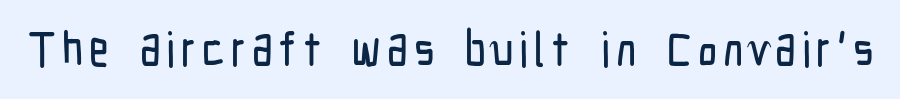
Q: Is the text italic (slanted)? A: No, it is upright.
Q: Is the typeface a serif or a sans-serif typeface? A: Sans-serif.
Q: Is the text underlined? A: No.
Q: Width (condensed, normal, or wide)? A: Condensed.
Q: Stroke contrast? A: Low.
Q: x-height? A: Medium.
Q: Monospaced? A: No.
